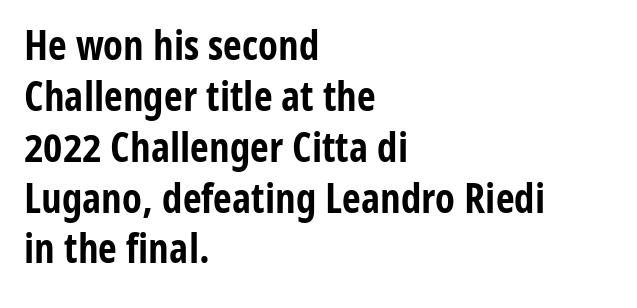
{"serif": "no", "italic": "no", "bold": "yes", "weight": "bold", "width": "condensed", "stroke_contrast": "low", "x_height": "medium", "monospaced": "no", "underline": "no", "align": "left", "line_spacing_ratio": 1.24, "letter_spacing": "normal", "letter_spacing_em": 0.0, "glyph_px": 41}
